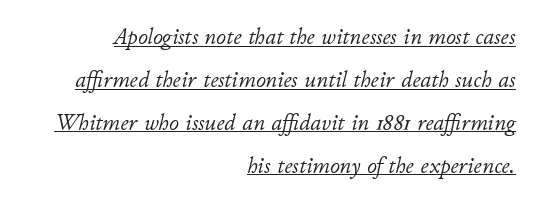
{"italic": "yes", "lean": "right", "slant_degrees": 11, "bold": "no", "underline": "yes", "align": "right", "line_spacing_ratio": 1.79, "letter_spacing": "normal", "letter_spacing_em": 0.0, "glyph_px": 24}
